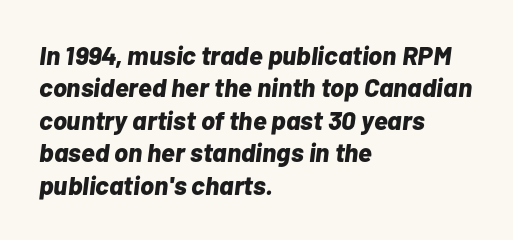
Where is the straight margin? On the left. You could call the tracking neutral — neither tight nor loose. The leading is moderate, giving the passage an even texture. An italicized treatment has been applied to the whole sample. Nobody drew a line under any word here. The glyphs have the mass of a bold cut.
